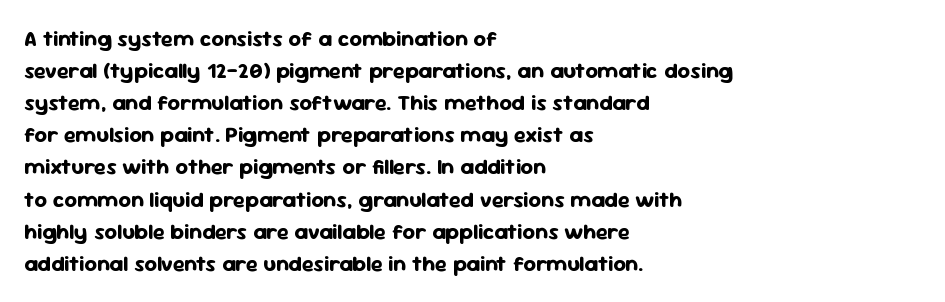
The image shows 22 px bold type, upright; set left-aligned, normal line spacing (1.46x), normal letter spacing, not underlined.
